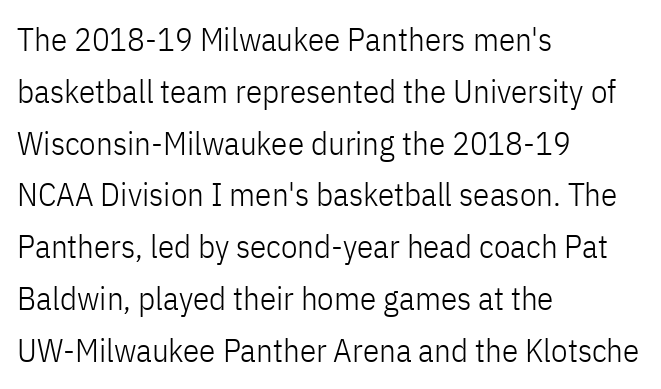
Q: Is the text bold? A: No.
Q: Is the text italic (slanted)? A: No, it is upright.
Q: Is the typeface a serif or a sans-serif typeface? A: Sans-serif.
Q: Is the text underlined? A: No.
Q: How is the paragraph aligned? A: Left-aligned.
Q: Is the spacing between letters normal or unusually wide? A: Normal.
Q: Is the spacing between lines tight, normal or loose? A: Normal.
Q: Width (condensed, normal, or wide)? A: Condensed.
Q: Stroke contrast? A: Low.
Q: x-height? A: Medium.
Q: Monospaced? A: No.
